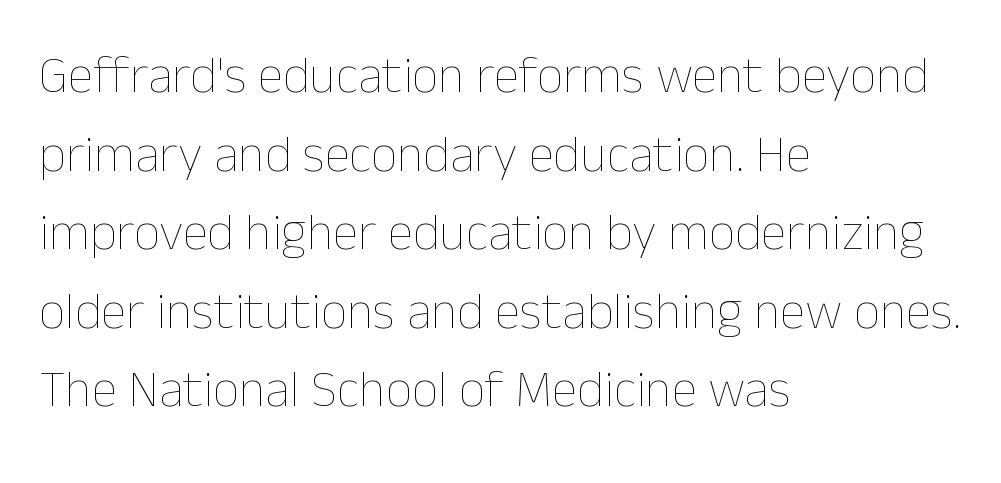
Q: Is the text bold? A: No.
Q: Is the text italic (slanted)? A: No, it is upright.
Q: Is the text underlined? A: No.
Q: How is the paragraph aligned? A: Left-aligned.
Q: Is the spacing between letters normal or unusually wide? A: Normal.
Q: Is the spacing between lines tight, normal or loose? A: Normal.
Q: Width (condensed, normal, or wide)? A: Normal.
Q: Stroke contrast? A: Low.
Q: x-height? A: Medium.
Q: Monospaced? A: No.
